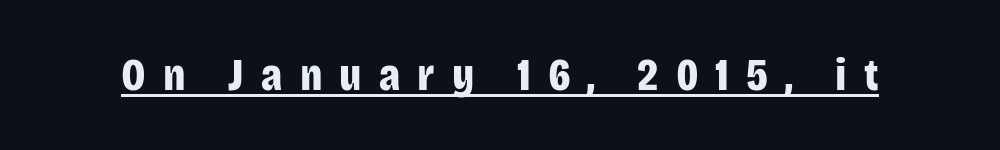
The image shows 46 px bold, condensed sans-serif type, upright; set unusually wide letter spacing (+0.37 em), underlined; low stroke contrast and a large x-height.
